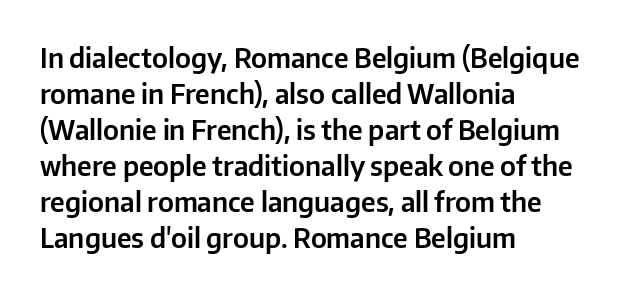
Vertically, the passage feels balanced, rows spaced as you'd expect. The face used here is rendered with its standard letterfit. The words here are not underlined. Posture: straight, roman, zero tilt.
